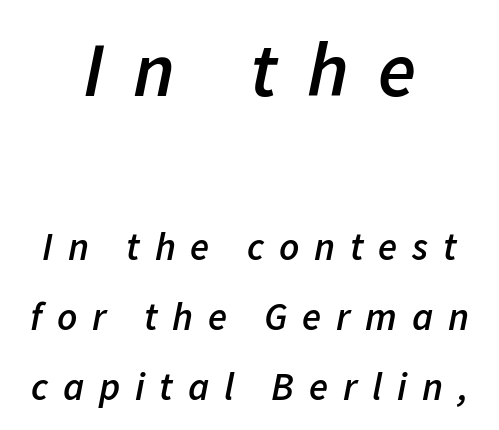
The image shows 78 px semibold type, italic (leaning right); set centered, line spacing 1.79x, unusually wide letter spacing (+0.38 em), not underlined; the first (top) block is 2.0x larger; low stroke contrast and a medium x-height.
